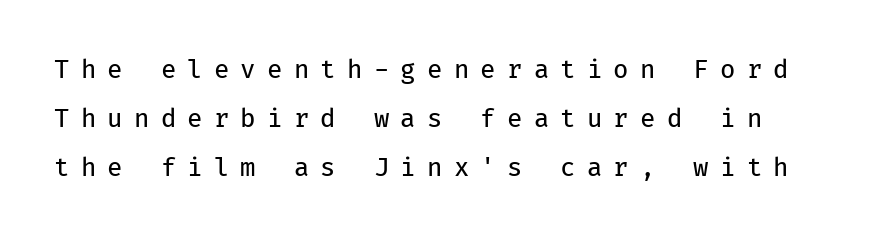
Q: Is the text bold? A: No.
Q: Is the text italic (slanted)? A: No, it is upright.
Q: Is the text underlined? A: No.
Q: How is the paragraph aligned? A: Left-aligned.
Q: Is the spacing between letters normal or unusually wide? A: Unusually wide.
Q: Is the spacing between lines tight, normal or loose? A: Loose.
